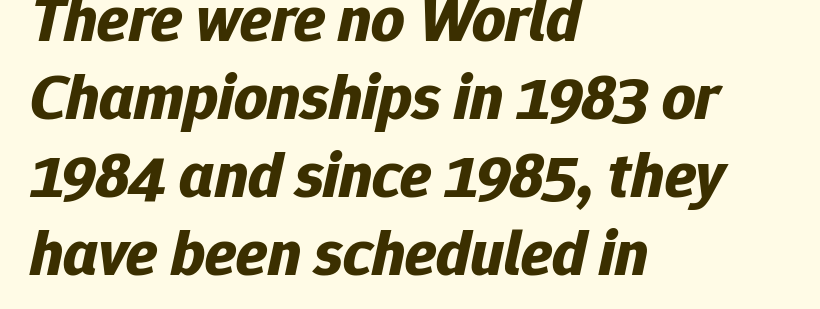
{"italic": "yes", "lean": "right", "slant_degrees": 12, "bold": "yes", "weight": "bold", "width": "normal", "stroke_contrast": "low", "x_height": "medium", "monospaced": "no", "underline": "no", "align": "left", "line_spacing_ratio": 1.2, "letter_spacing": "normal", "letter_spacing_em": 0.0, "glyph_px": 65}
